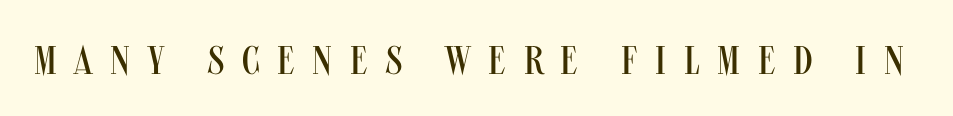
Q: Is the text bold? A: No.
Q: Is the text italic (slanted)? A: No, it is upright.
Q: Is the typeface a serif or a sans-serif typeface? A: Sans-serif.
Q: Is the text underlined? A: No.
Q: Is the spacing between letters normal or unusually wide? A: Unusually wide.
Q: Width (condensed, normal, or wide)? A: Condensed.
Q: Stroke contrast? A: Medium.
Q: x-height? A: Large.
Q: Monospaced? A: No.
